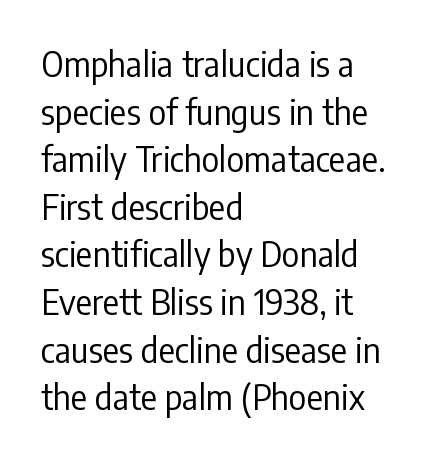
Q: Is the text bold? A: No.
Q: Is the text italic (slanted)? A: No, it is upright.
Q: Is the typeface a serif or a sans-serif typeface? A: Sans-serif.
Q: Is the text underlined? A: No.
Q: How is the paragraph aligned? A: Left-aligned.
Q: Is the spacing between letters normal or unusually wide? A: Normal.
Q: Is the spacing between lines tight, normal or loose? A: Normal.
Q: Width (condensed, normal, or wide)? A: Condensed.
Q: Stroke contrast? A: Low.
Q: x-height? A: Medium.
Q: Monospaced? A: No.
